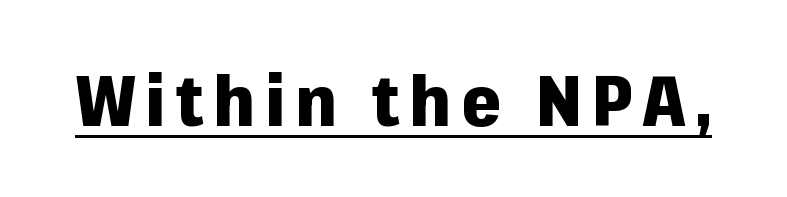
The glyphs are accompanied by a horizontal stroke just below them. The glyphs have the mass of a bold cut. These lines are rendered in a variable-pitch font. The type family on display is of the sans-serif kind.
